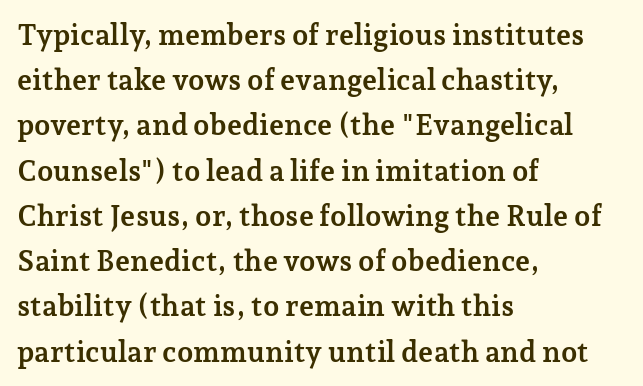
The image shows 29 px semibold serif type, upright; set left-aligned, normal line spacing (1.56x), normal letter spacing, not underlined; low stroke contrast and a medium x-height.
